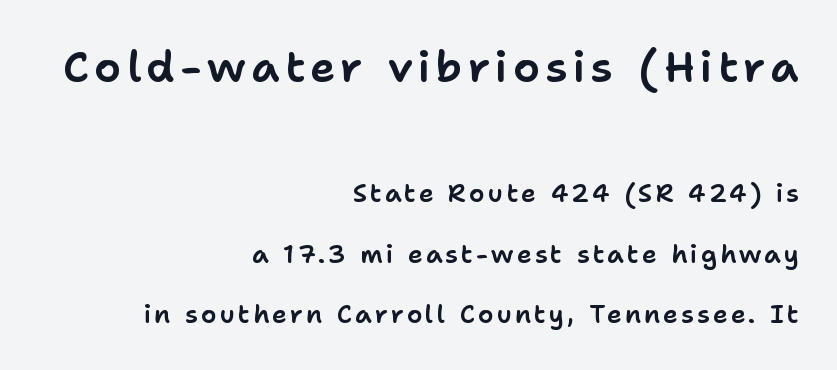
{"serif": "no", "italic": "no", "width": "normal", "stroke_contrast": "low", "x_height": "medium", "monospaced": "no", "underline": "no", "align": "right", "line_spacing": "loose", "line_spacing_ratio": 2.42, "larger_block": "first", "size_ratio": 1.72, "glyph_px": 43}
